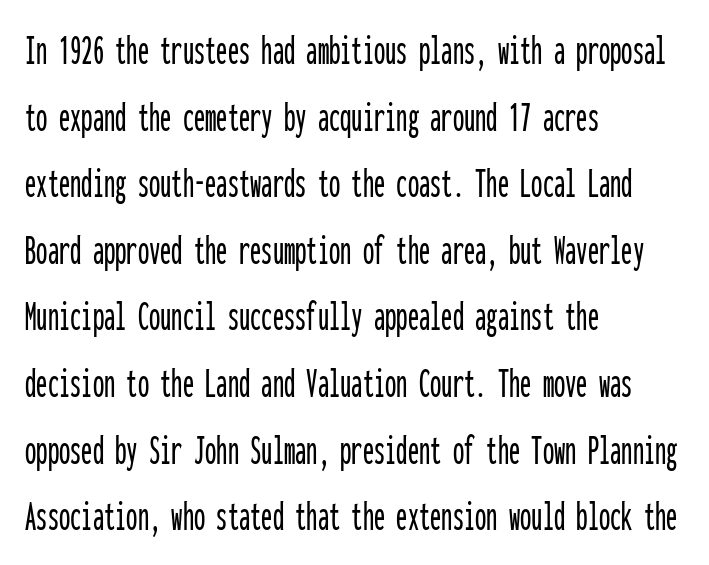
The image shows 45 px condensed sans-serif type, upright, monospaced; set left-aligned, normal line spacing (1.48x), normal letter spacing, not underlined; low stroke contrast and a medium x-height.
